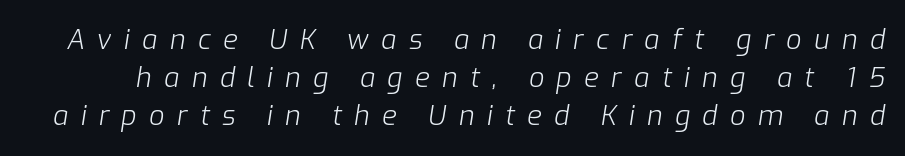
{"italic": "yes", "lean": "right", "slant_degrees": 9, "bold": "no", "underline": "no", "line_spacing": "normal", "line_spacing_ratio": 1.41, "letter_spacing": "wide", "letter_spacing_em": 0.46, "glyph_px": 27}
